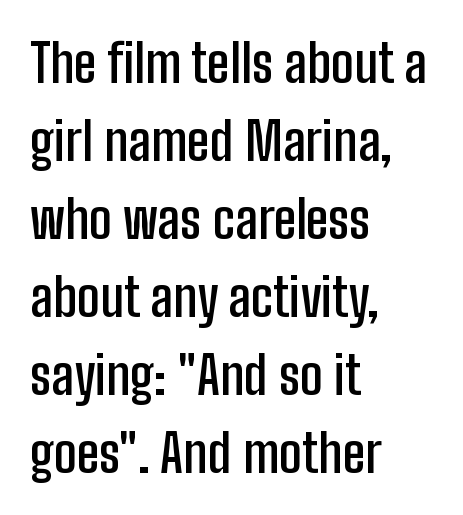
Q: Is the text bold? A: Semi-bold.
Q: Is the text italic (slanted)? A: No, it is upright.
Q: Is the typeface a serif or a sans-serif typeface? A: Sans-serif.
Q: Is the text underlined? A: No.
Q: How is the paragraph aligned? A: Left-aligned.
Q: Is the spacing between letters normal or unusually wide? A: Normal.
Q: Is the spacing between lines tight, normal or loose? A: Normal.
Q: Width (condensed, normal, or wide)? A: Condensed.
Q: Stroke contrast? A: Low.
Q: x-height? A: Medium.
Q: Monospaced? A: No.
